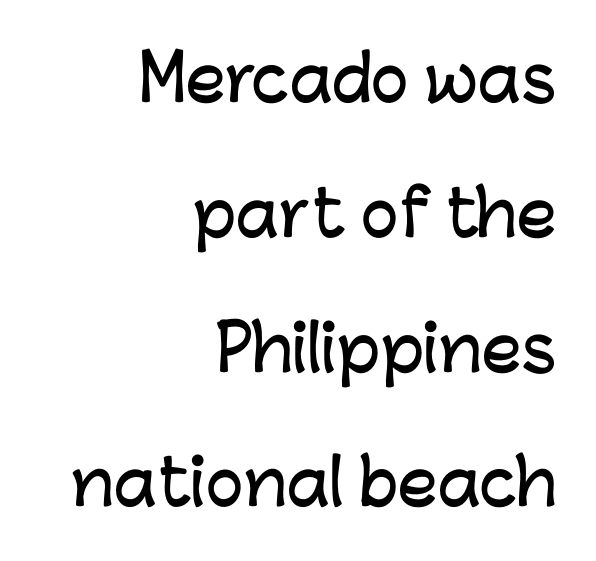
{"serif": "no", "italic": "no", "width": "normal", "stroke_contrast": "low", "x_height": "medium", "monospaced": "no", "underline": "no", "align": "right", "line_spacing": "loose", "line_spacing_ratio": 2.14, "letter_spacing": "normal", "letter_spacing_em": 0.0, "glyph_px": 63}
